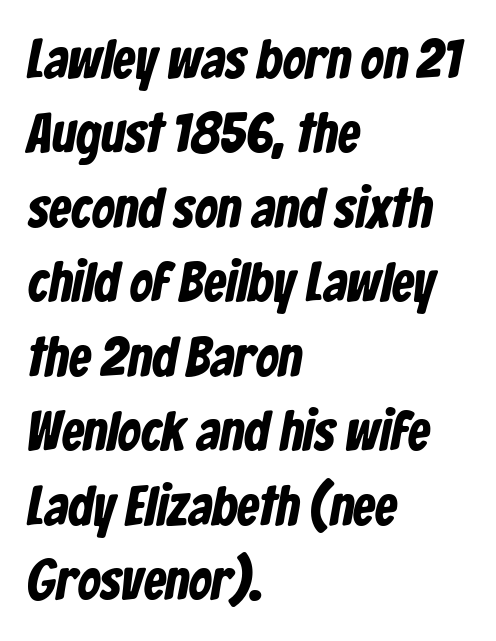
The image shows 56 px bold, condensed sans-serif type; set left-aligned, normal line spacing (1.33x), normal letter spacing, not underlined; low stroke contrast and a medium x-height.
